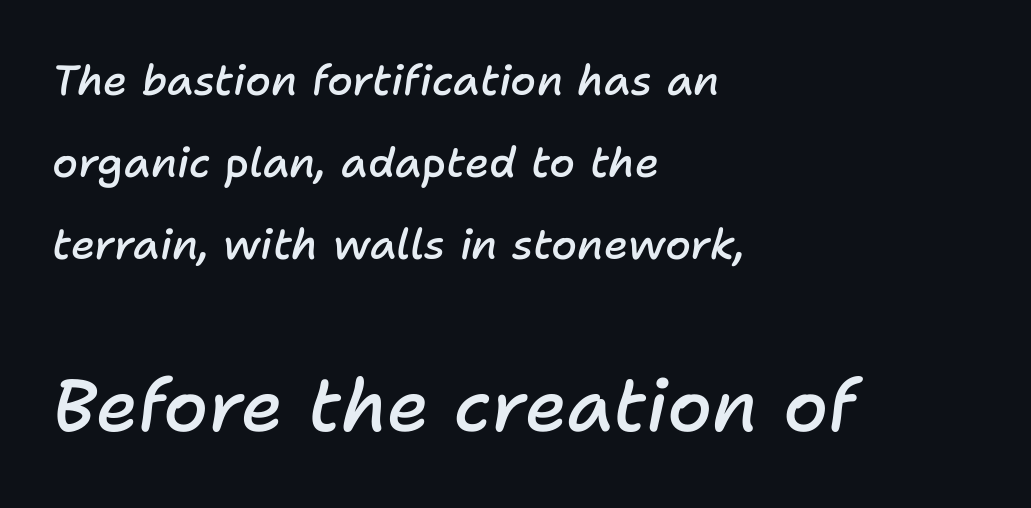
The image shows 73 px semibold type, italic (leaning right); set left-aligned, loose line spacing (1.95x), normal letter spacing, not underlined; the second (bottom) block is 1.74x larger; low stroke contrast and a medium x-height.
